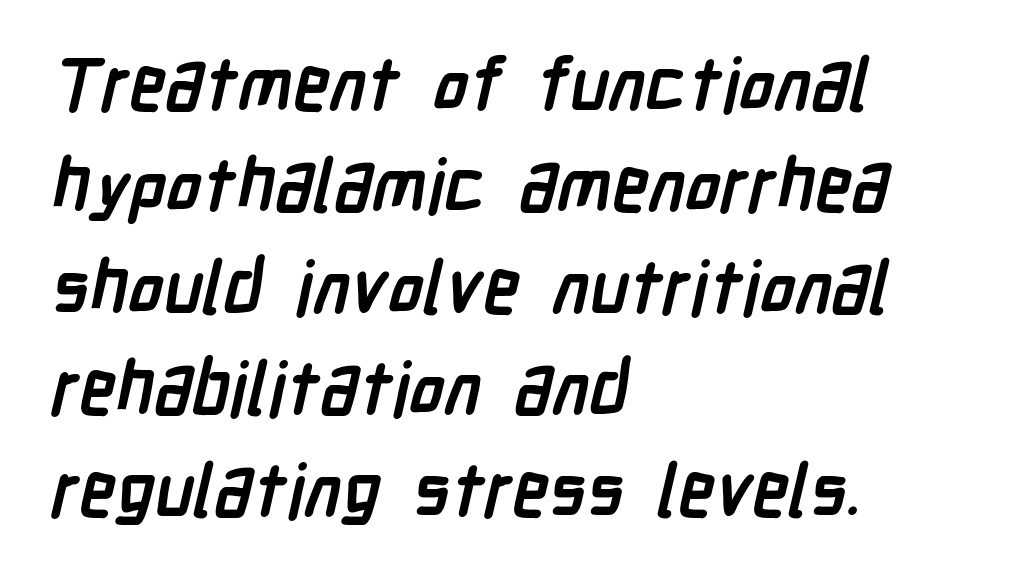
The letters are bold, with thick, heavy strokes. Characters follow at the spacing the type designer built in. Compared with a centered layout, this one pins lines to the left instead. A typesetter would call this proportional, since set widths differ per character.
